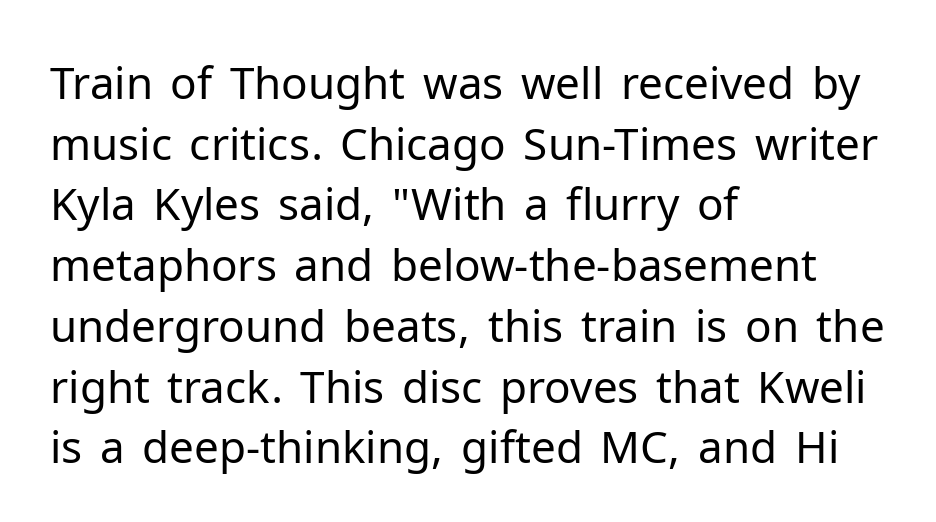
Weight: in the light-to-regular range. To sum up the face: it is a sans, with no serifs. This sample is left-justified, so line endings fall wherever the words run out. Letters rest on an invisible, unmarked baseline.
